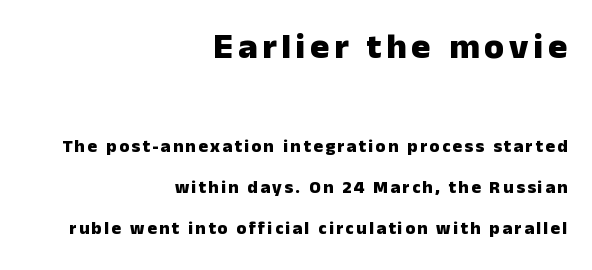
{"serif": "no", "italic": "no", "bold": "yes", "weight": "heavy", "width": "normal", "stroke_contrast": "low", "x_height": "medium", "monospaced": "no", "underline": "no", "align": "right", "line_spacing": "loose", "line_spacing_ratio": 2.26, "larger_block": "first", "size_ratio": 2.0, "glyph_px": 36}
